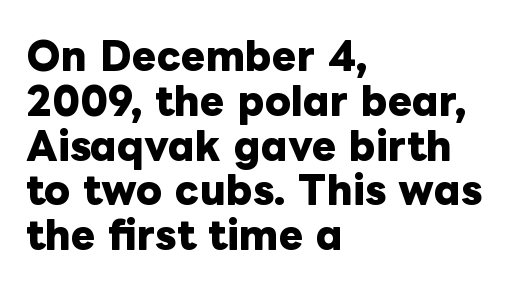
Lines of text with bare space underneath. Rendered with straight, roman letterforms. Visually the block forms a straight wall on the left and a jagged coastline on the right. Here the glyphs are tracked normally, forming tight word shapes.
